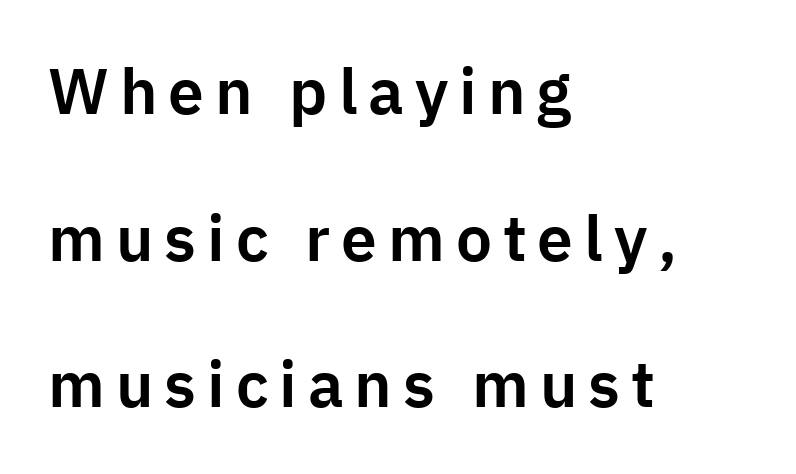
This sample has the flowing, uneven cadence of proportional lettering. Baseline-to-baseline distance is far greater than the letter height. The typesetter chose a ragged-right arrangement here. The type sits square on the baseline with zero lean. The glyphs are unaccompanied by any horizontal stroke below them. What kind of face is this? One without serifs — a sans.
